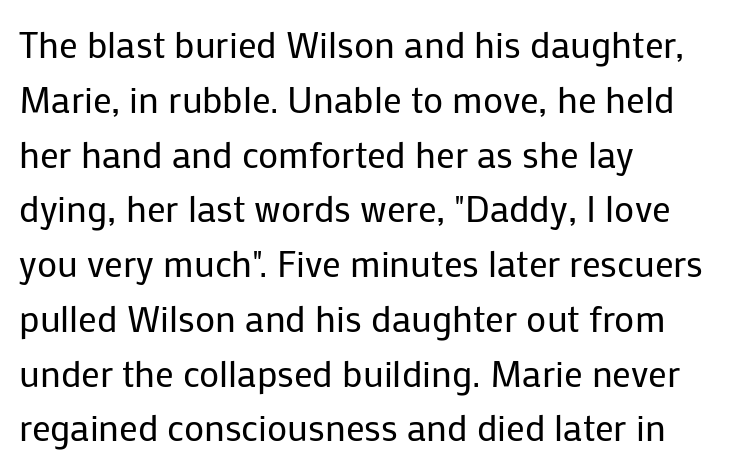
The image shows 37 px regular-weight sans-serif type, upright; set left-aligned, normal line spacing (1.48x), normal letter spacing, not underlined; low stroke contrast and a medium x-height.
